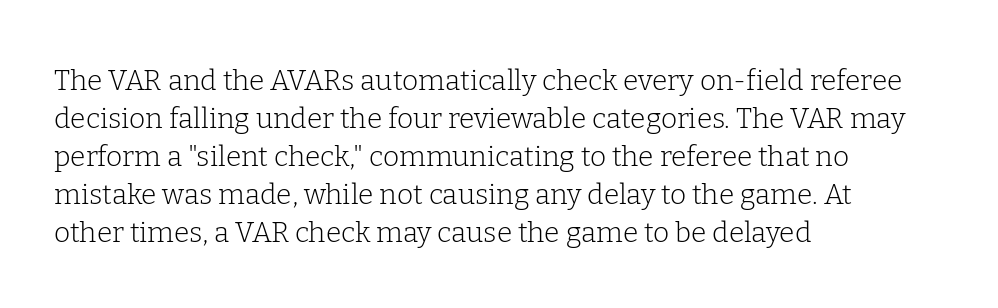
Counters stay open thanks to moderate or lighter strokes. Horizontal bands of white between lines are of average thickness. Underline: absent. Visually the block forms a straight wall on the left and a jagged coastline on the right. The typography opts for an upright posture over an oblique one. A typesetter would call this proportional, since set widths differ per character.
